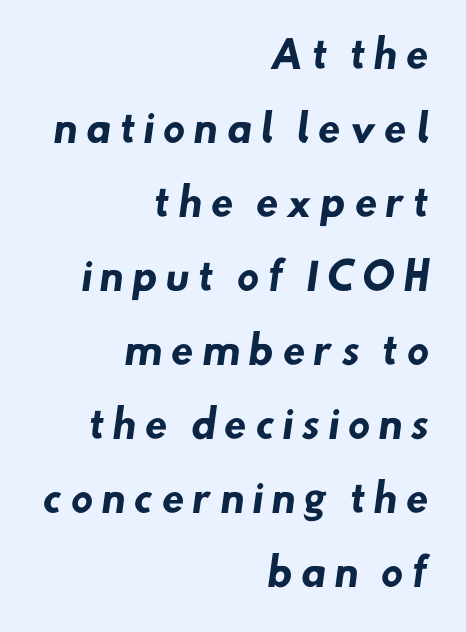
{"serif": "no", "bold": "yes", "weight": "heavy", "width": "normal", "stroke_contrast": "low", "x_height": "small", "monospaced": "no", "underline": "no", "align": "right", "line_spacing": "loose", "line_spacing_ratio": 2.0, "letter_spacing": "wide", "letter_spacing_em": 0.21, "glyph_px": 37}
